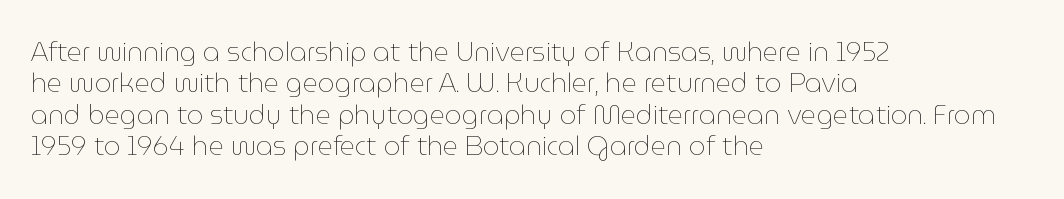
Q: Is the text bold? A: No.
Q: Is the text italic (slanted)? A: No, it is upright.
Q: Is the text underlined? A: No.
Q: How is the paragraph aligned? A: Left-aligned.
Q: Is the spacing between letters normal or unusually wide? A: Normal.
